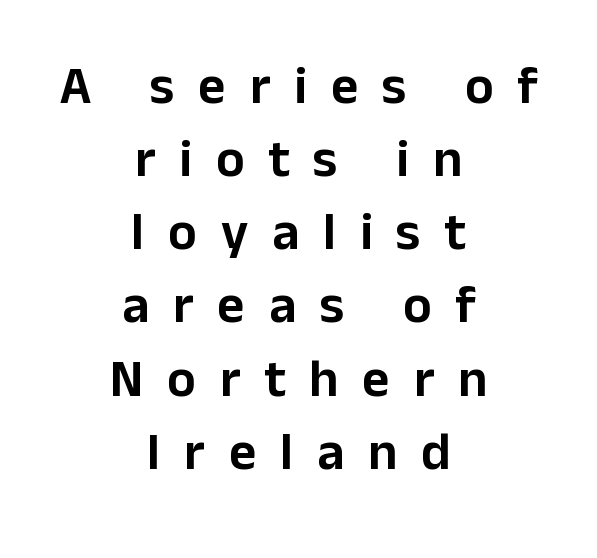
The image shows 53 px sans-serif type, upright; set centered, normal line spacing (1.38x), unusually wide letter spacing (+0.45 em), not underlined; low stroke contrast and a medium x-height.
